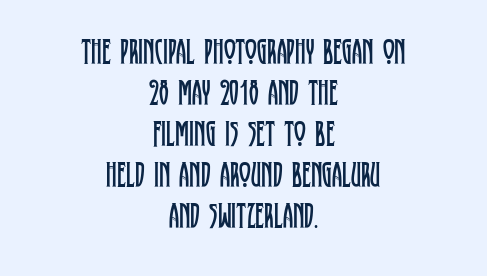
The image shows 36 px regular-weight, condensed serif type, upright; set centered, tight line spacing (1.14x), normal letter spacing, not underlined; low stroke contrast and a large x-height.
